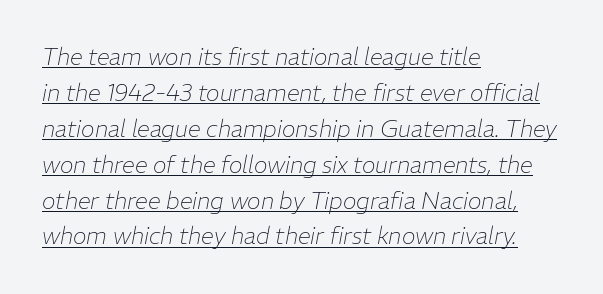
Q: Is the text bold? A: No.
Q: Is the text italic (slanted)? A: Yes, it leans right by about 11 degrees.
Q: Is the text underlined? A: Yes.
Q: How is the paragraph aligned? A: Left-aligned.
Q: Is the spacing between letters normal or unusually wide? A: Normal.
Q: Is the spacing between lines tight, normal or loose? A: Normal.
